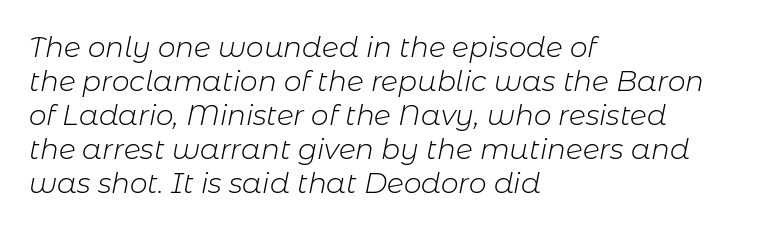
The image shows 28 px light type, italic (leaning right); set left-aligned, line spacing 1.21x, normal letter spacing, not underlined; low stroke contrast and a medium x-height.
